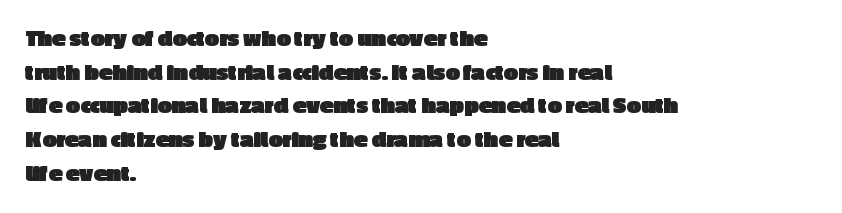
The image shows 25 px bold type, upright; set left-aligned, normal line spacing (1.35x), normal letter spacing, not underlined.
